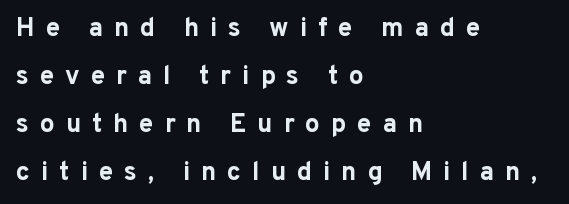
Q: Is the text bold? A: Yes.
Q: Is the text italic (slanted)? A: No, it is upright.
Q: Is the text underlined? A: No.
Q: How is the paragraph aligned? A: Left-aligned.
Q: Is the spacing between letters normal or unusually wide? A: Unusually wide.
